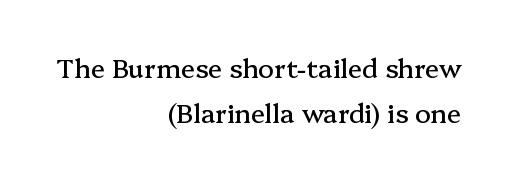
Characters remain perfectly vertical along every line. Nothing unusual about the tracking: characters are spaced as the font intends. Check under the words: just untouched page. Caption: multi-line text, flush right, ragged left.
